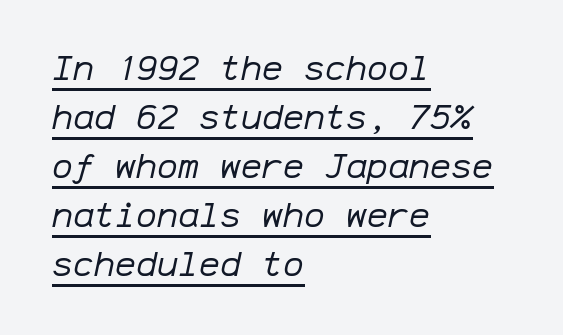
The rows are spaced the way most documents space them. Is the type heavy? It reads as light-to-regular instead. Think of a typewriter: that constant character pitch is what you see here. These lines are set flush left with a ragged right edge. The sample's only ornament is a line tracing under the words. Does extra space separate the letters? No, they use regular spacing.
